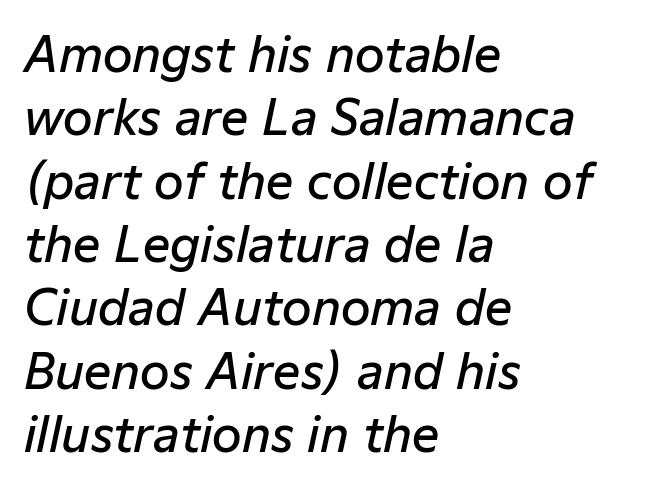
{"italic": "yes", "lean": "right", "slant_degrees": 12, "bold": "semi", "weight": "semibold", "width": "normal", "stroke_contrast": "low", "x_height": "medium", "monospaced": "no", "underline": "no", "align": "left", "line_spacing": "normal", "line_spacing_ratio": 1.32, "letter_spacing": "normal", "letter_spacing_em": 0.0, "glyph_px": 48}
